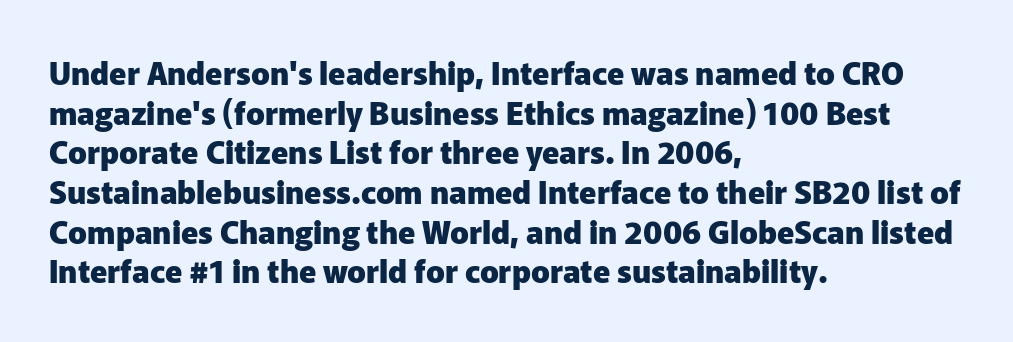
Notice how the passage keeps a crisp vertical edge on the left only. The passage shown has conventional tracking throughout. Summary of weight: heavy, a full bold. Every character sits straight up, as roman type does. Does the type have serifs? No, each stem ends abruptly. Evenly set lines give the paragraph a standard silhouette.
